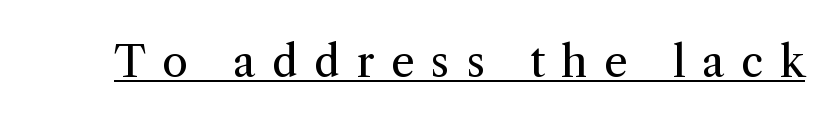
{"serif": "yes", "italic": "no", "bold": "no", "weight": "regular", "width": "normal", "stroke_contrast": "medium", "x_height": "medium", "monospaced": "no", "underline": "yes", "letter_spacing": "wide", "letter_spacing_em": 0.4, "glyph_px": 42}
